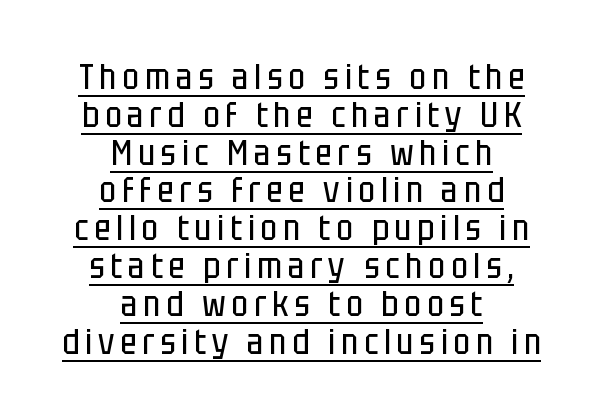
Q: Is the text bold? A: No.
Q: Is the text italic (slanted)? A: No, it is upright.
Q: Is the typeface a serif or a sans-serif typeface? A: Sans-serif.
Q: Is the text underlined? A: Yes.
Q: How is the paragraph aligned? A: Centered.
Q: Is the spacing between lines tight, normal or loose? A: Tight.
Q: Width (condensed, normal, or wide)? A: Condensed.
Q: Stroke contrast? A: Low.
Q: x-height? A: Large.
Q: Monospaced? A: No.
